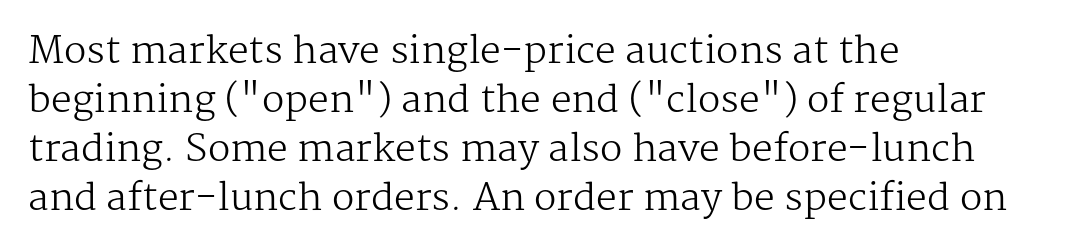
{"serif": "yes", "italic": "no", "bold": "no", "weight": "regular", "width": "normal", "stroke_contrast": "medium", "x_height": "medium", "monospaced": "no", "underline": "no", "align": "left", "line_spacing": "normal", "line_spacing_ratio": 1.32, "letter_spacing": "normal", "letter_spacing_em": 0.0, "glyph_px": 37}
